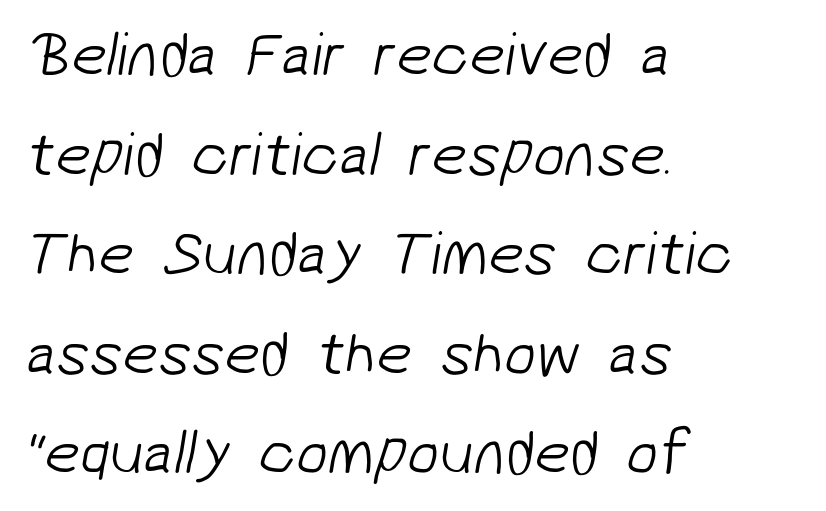
Examine the stroke ends and you'll find no serifs. The lines are quadded left. The space directly below the letters is spotless. Look at the tracking — it's just the regular setting, nothing added. Looks like regular typesetting: each glyph gets only the width it needs.
